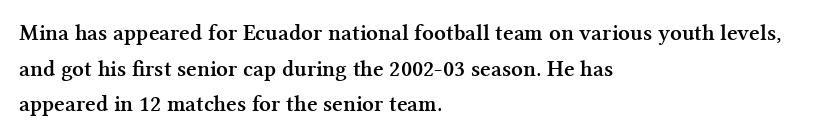
Q: Is the text bold? A: Yes.
Q: Is the text italic (slanted)? A: No, it is upright.
Q: Is the text underlined? A: No.
Q: How is the paragraph aligned? A: Left-aligned.
Q: Is the spacing between letters normal or unusually wide? A: Normal.
Q: Is the spacing between lines tight, normal or loose? A: Normal.
